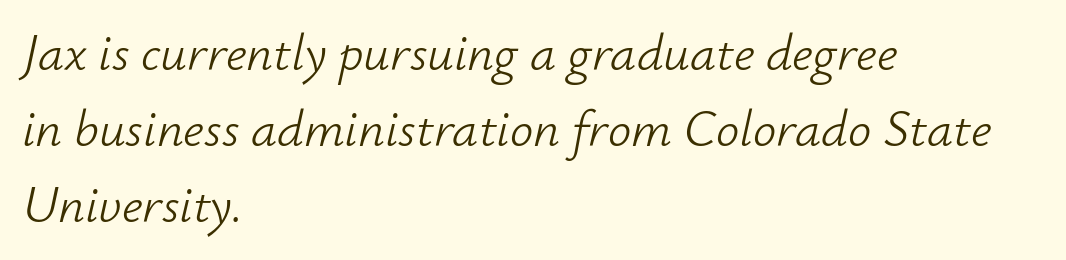
Unbolded letterforms with no extra heft. Reading down the column, the eye jumps a familiar distance to each next line. The passage shown is not underscored anywhere. Varying glyph widths throughout — classic text-font behaviour. Nothing unusual about the tracking: characters are spaced as the font intends. The ragged edge is on the right, which tells us the setting is flush left.
